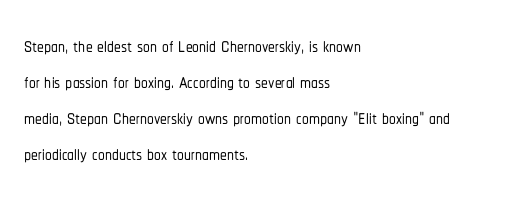
Vertically, the passage feels balanced, rows spaced as you'd expect. The face used here is rendered with its standard letterfit. The words here are not underlined. Posture: straight, roman, zero tilt.
